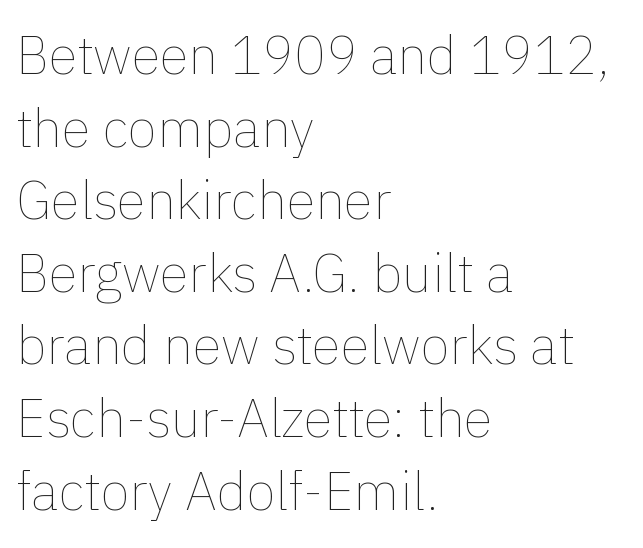
The image shows 53 px thin type, upright; set left-aligned, normal line spacing (1.37x), normal letter spacing, not underlined; low stroke contrast and a medium x-height.
